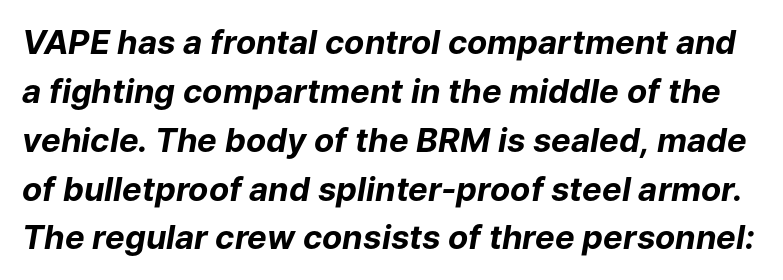
When letters slant like this, we call the style italic. Summary of vertical rhythm: regular, with standard interline spacing. Bold? Absolutely — the strokes are thick and heavy. The rendering uses natural spacing where letterforms have individual widths. Clear beneath every line of the passage. The passage shown has conventional tracking throughout.
